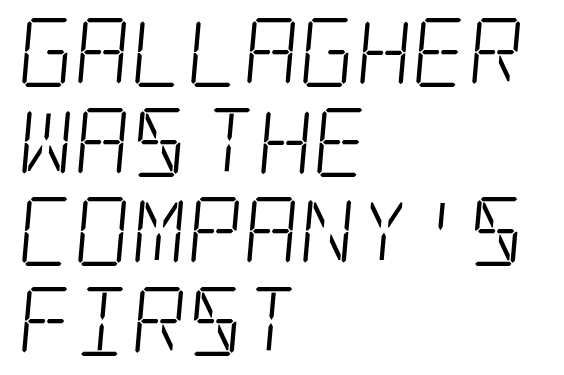
The image shows 69 px light, condensed serif type; set left-aligned, normal line spacing (1.3x), normal letter spacing, not underlined; low stroke contrast and a large x-height.
